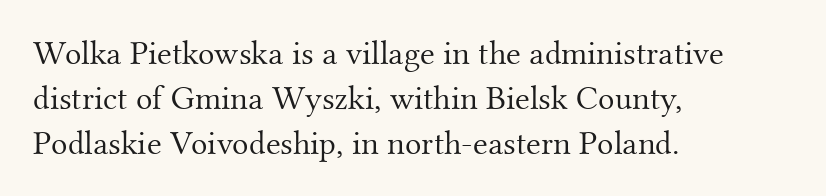
The image shows 34 px light serif type, upright; set left-aligned, normal line spacing (1.32x), normal letter spacing, not underlined; medium stroke contrast and a small x-height.
